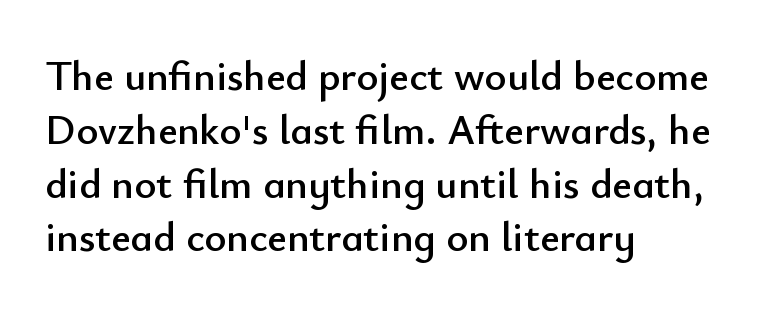
The image shows 42 px sans-serif type, upright; set left-aligned, normal line spacing (1.28x), normal letter spacing, not underlined; low stroke contrast and a small x-height.
